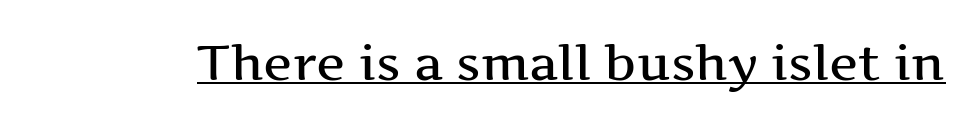
{"serif": "yes", "italic": "no", "width": "wide", "stroke_contrast": "medium", "x_height": "medium", "monospaced": "no", "underline": "yes", "letter_spacing": "normal", "letter_spacing_em": 0.0, "glyph_px": 49}
